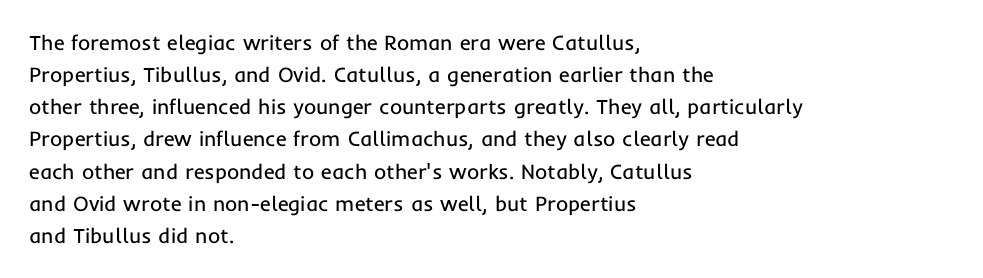
Q: Is the text bold? A: No.
Q: Is the text italic (slanted)? A: No, it is upright.
Q: Is the text underlined? A: No.
Q: How is the paragraph aligned? A: Left-aligned.
Q: Is the spacing between letters normal or unusually wide? A: Normal.
Q: Is the spacing between lines tight, normal or loose? A: Normal.
